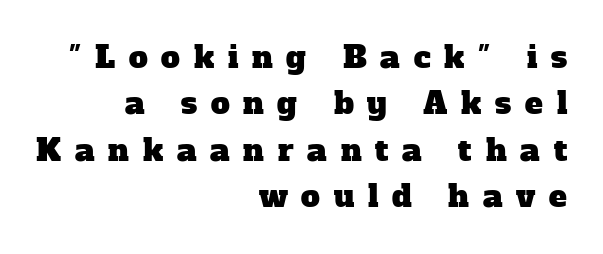
The image shows 30 px serif type; set right-aligned, normal line spacing (1.55x), unusually wide letter spacing (+0.46 em), not underlined; low stroke contrast and a medium x-height.
